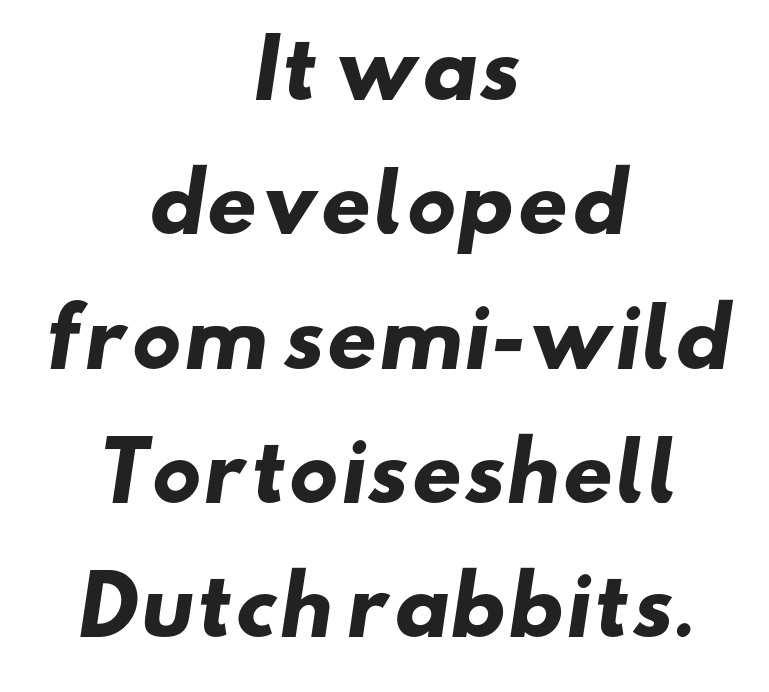
The image shows 79 px heavy, wide sans-serif type; set centered, normal line spacing (1.7x), normal letter spacing, not underlined; low stroke contrast and a small x-height.
